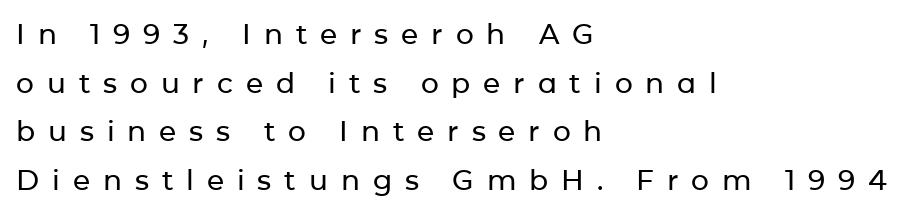
The image shows 28 px sans-serif type, upright; set left-aligned, line spacing 1.74x, unusually wide letter spacing (+0.46 em), not underlined; low stroke contrast and a medium x-height.
